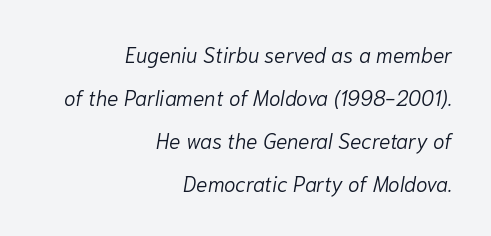
The letterforms sit shoulder to shoulder at normal distance. These lines were composed using italics. Baseline-to-baseline distance is far greater than the letter height. Summary of weight: not heavy and not bold. Typeset ragged left — the right edge is the straight one. The area under the type is left untouched.
